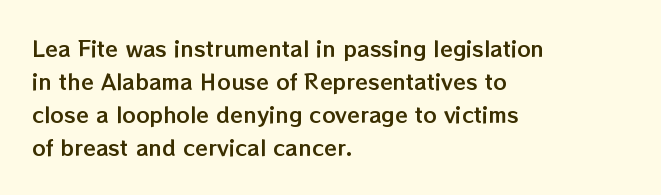
Do the letters lean? They stand straight. You could call the tracking neutral — neither tight nor loose. The passage shown is not underscored anywhere. The ragged edge is on the right, which tells us the setting is flush left. Students, observe: this is what conventionally led text looks like.
